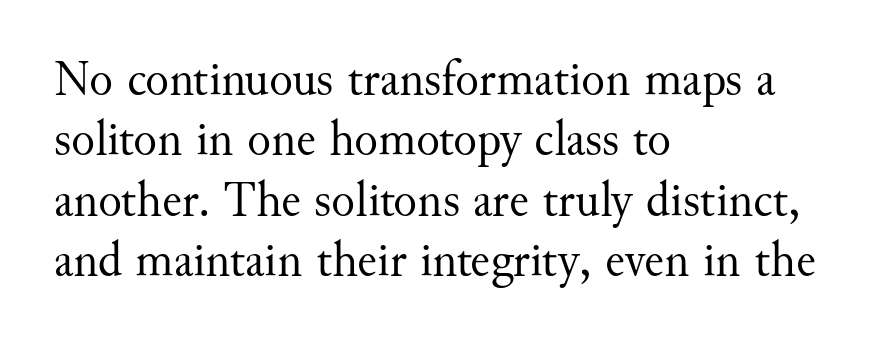
{"serif": "yes", "italic": "no", "bold": "no", "weight": "regular", "width": "normal", "stroke_contrast": "medium", "x_height": "small", "monospaced": "no", "underline": "no", "align": "left", "line_spacing_ratio": 1.23, "letter_spacing": "normal", "letter_spacing_em": 0.0, "glyph_px": 49}
